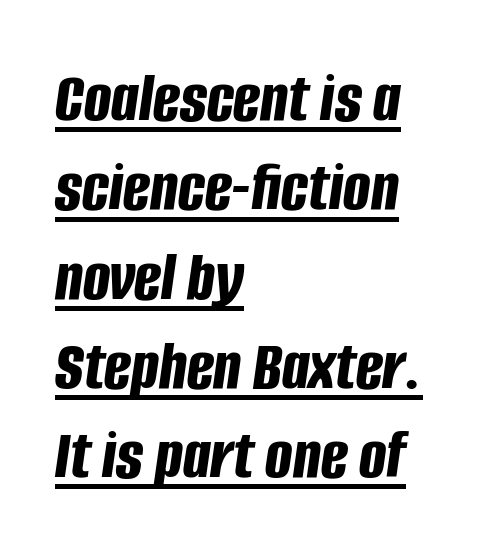
Compared with ordinary roman type, these characters are visibly tilted. The typesetter has applied underlining to the passage shown. The typesetter chose a ragged-right arrangement here. Thick stems and heavy bowls — unmistakably bold.
